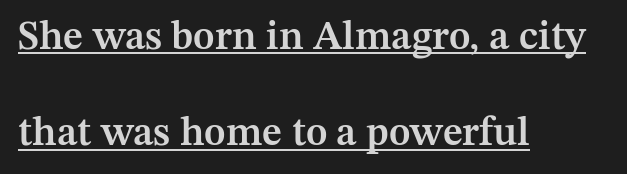
The image shows 40 px semibold serif type, upright; set left-aligned, loose line spacing (2.41x), normal letter spacing, underlined; medium stroke contrast and a medium x-height.
